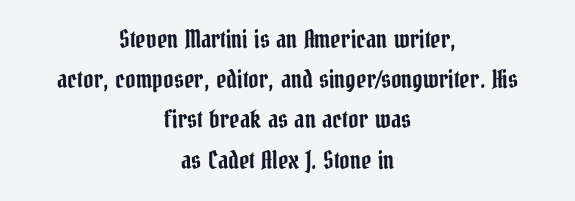
{"italic": "no", "underline": "no", "align": "center", "line_spacing": "normal", "line_spacing_ratio": 1.61, "letter_spacing": "normal", "letter_spacing_em": 0.0, "glyph_px": 25}
